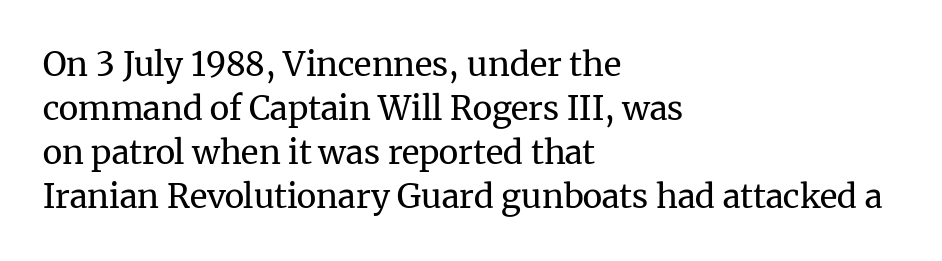
{"serif": "yes", "italic": "no", "bold": "no", "weight": "regular", "width": "normal", "stroke_contrast": "medium", "x_height": "medium", "monospaced": "no", "underline": "no", "align": "left", "line_spacing": "normal", "line_spacing_ratio": 1.33, "letter_spacing": "normal", "letter_spacing_em": 0.0, "glyph_px": 33}
